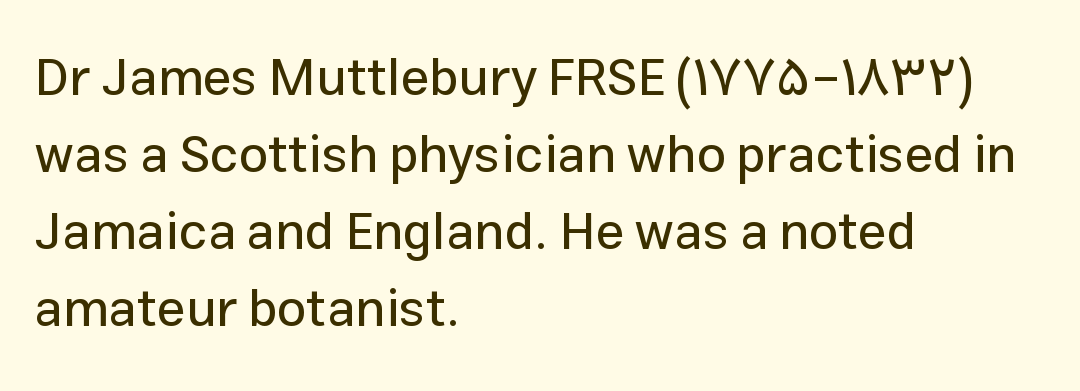
Q: Is the text italic (slanted)? A: No, it is upright.
Q: Is the typeface a serif or a sans-serif typeface? A: Sans-serif.
Q: Is the text underlined? A: No.
Q: How is the paragraph aligned? A: Left-aligned.
Q: Is the spacing between letters normal or unusually wide? A: Normal.
Q: Is the spacing between lines tight, normal or loose? A: Normal.
Q: Width (condensed, normal, or wide)? A: Normal.
Q: Stroke contrast? A: Low.
Q: x-height? A: Medium.
Q: Monospaced? A: No.
